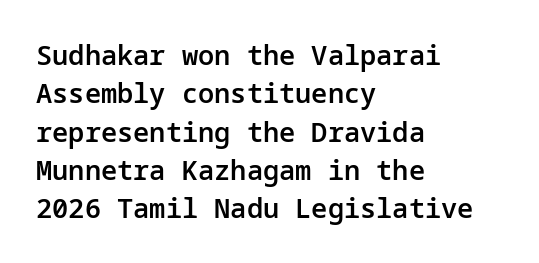
The image shows 27 px text type, upright; set left-aligned, normal line spacing (1.42x), normal letter spacing, not underlined.
